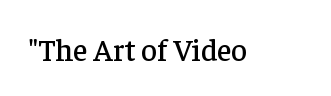
The image shows 31 px serif type, upright; set normal letter spacing, not underlined; low stroke contrast and a medium x-height.
